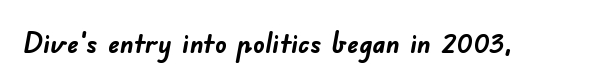
Q: Is the text bold? A: Yes.
Q: Is the typeface a serif or a sans-serif typeface? A: Sans-serif.
Q: Is the text underlined? A: No.
Q: Is the spacing between letters normal or unusually wide? A: Normal.
Q: Width (condensed, normal, or wide)? A: Normal.
Q: Stroke contrast? A: Low.
Q: x-height? A: Small.
Q: Monospaced? A: No.
